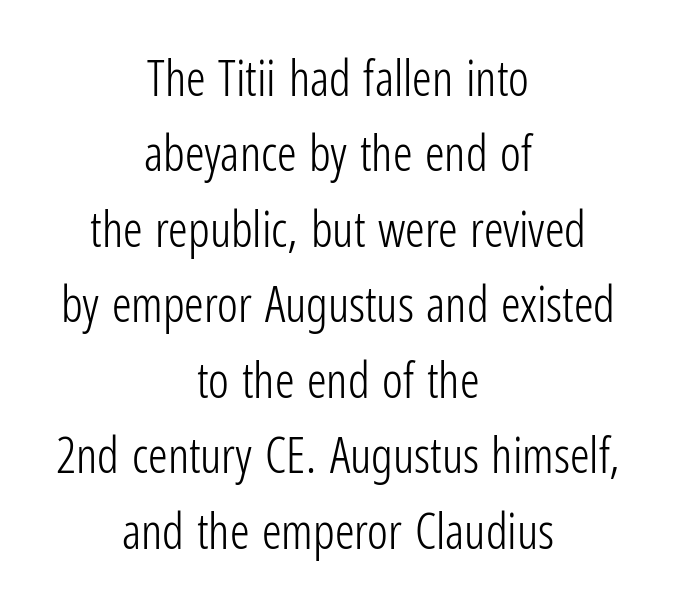
The image shows 49 px light, condensed sans-serif type, upright; set centered, normal line spacing (1.54x), normal letter spacing, not underlined; low stroke contrast and a medium x-height.
